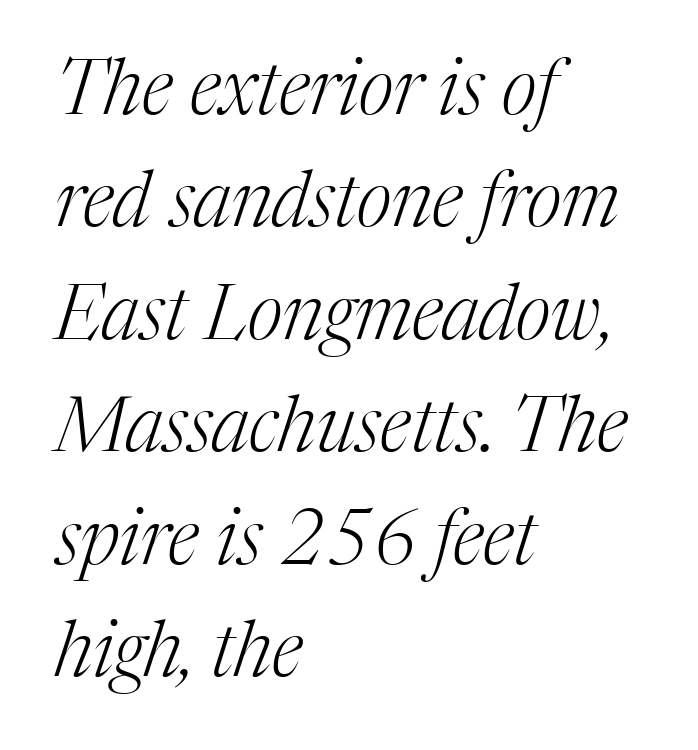
The passage is arranged the way most books set body copy — flush left. The passage shown is not underscored anywhere. It's the slanting kind of type. The font sits on the lighter half of the weight spectrum, regular included. The passage shown stacks its lines at a standard gap. The rendering uses natural spacing where letterforms have individual widths.
